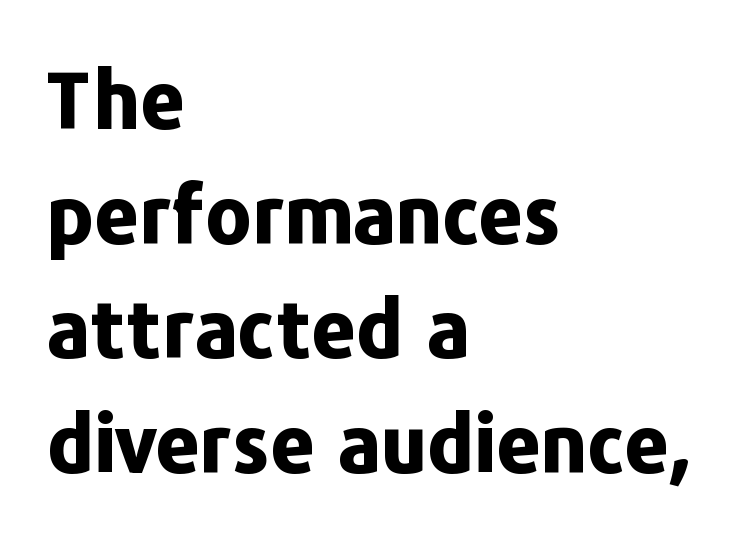
Leftover space on each line is placed entirely after the last word. This sample has the flowing, uneven cadence of proportional lettering. The space between consecutive lines is moderate. Glance below the letters and you will spot only blank space.
